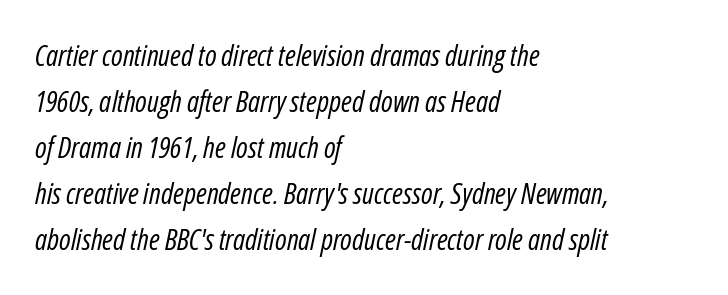
{"italic": "yes", "lean": "right", "slant_degrees": 12, "bold": "no", "weight": "regular", "width": "condensed", "stroke_contrast": "low", "x_height": "medium", "monospaced": "no", "underline": "no", "align": "left", "line_spacing": "normal", "line_spacing_ratio": 1.59, "letter_spacing": "normal", "letter_spacing_em": 0.0, "glyph_px": 29}
